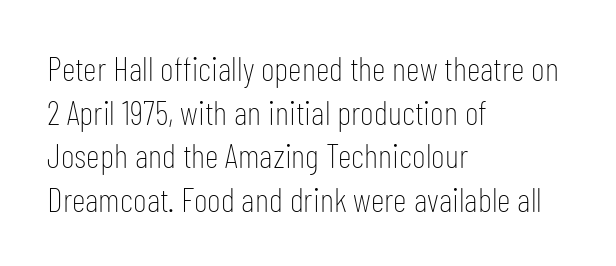
Words float on clear page, feet unadorned. Note the varied advance widths — an 'i' is clearly narrower than an 'm'. Honestly, the letter spacing is just normal — you wouldn't notice it. If you drew a line through each stem, it would be perfectly vertical. The line-height multiplier appears to be the usual default. The text block is weighted toward the left margin, trailing off unevenly rightward.
